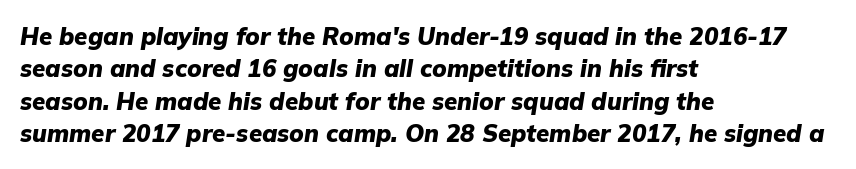
Any mark beneath the type? The region is blank. These lines carry a lot of weight — the face is fully bold. Each line starts at the same left margin while the right side varies. Each word holds together tightly as a unit, with standard inter-letter gaps.
